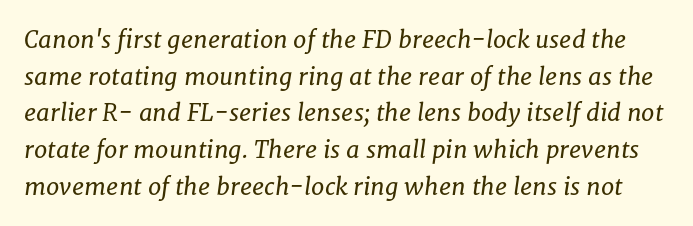
Q: Is the text bold? A: No.
Q: Is the text italic (slanted)? A: Yes, it leans right by about 8 degrees.
Q: Is the text underlined? A: No.
Q: Is the spacing between letters normal or unusually wide? A: Normal.
Q: Is the spacing between lines tight, normal or loose? A: Normal.
